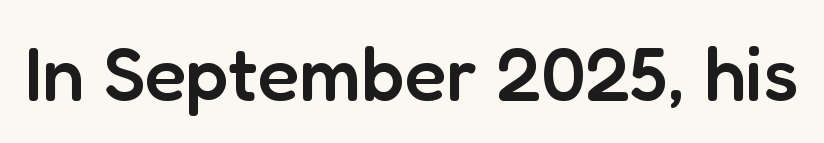
The image shows 76 px semibold sans-serif type, upright; set normal letter spacing, not underlined; low stroke contrast and a medium x-height.
